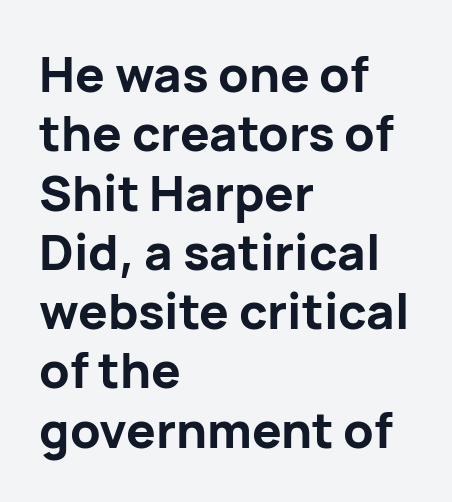
Q: Is the text bold? A: Yes.
Q: Is the text italic (slanted)? A: No, it is upright.
Q: Is the typeface a serif or a sans-serif typeface? A: Sans-serif.
Q: Is the text underlined? A: No.
Q: How is the paragraph aligned? A: Left-aligned.
Q: Is the spacing between letters normal or unusually wide? A: Normal.
Q: Width (condensed, normal, or wide)? A: Normal.
Q: Stroke contrast? A: Low.
Q: x-height? A: Medium.
Q: Monospaced? A: No.
